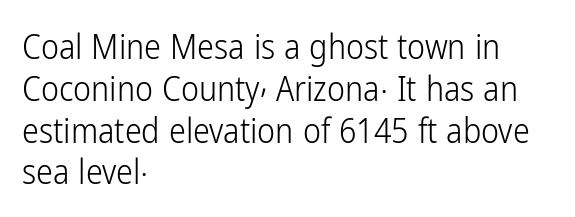
The image shows 34 px light, condensed sans-serif type, upright; set left-aligned, line spacing 1.23x, normal letter spacing, not underlined; low stroke contrast and a medium x-height.
